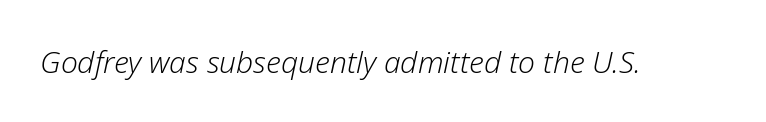
Varying glyph widths throughout — classic text-font behaviour. Summary of weight: not heavy and not bold. Designer's note — italics engaged. Bare-footed words on every line.
